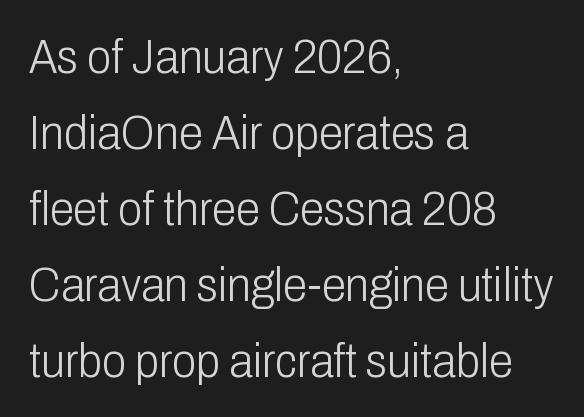
{"serif": "no", "italic": "no", "bold": "no", "weight": "light", "width": "condensed", "stroke_contrast": "low", "x_height": "medium", "monospaced": "no", "underline": "no", "align": "left", "line_spacing": "normal", "line_spacing_ratio": 1.55, "letter_spacing": "normal", "letter_spacing_em": 0.0, "glyph_px": 49}
